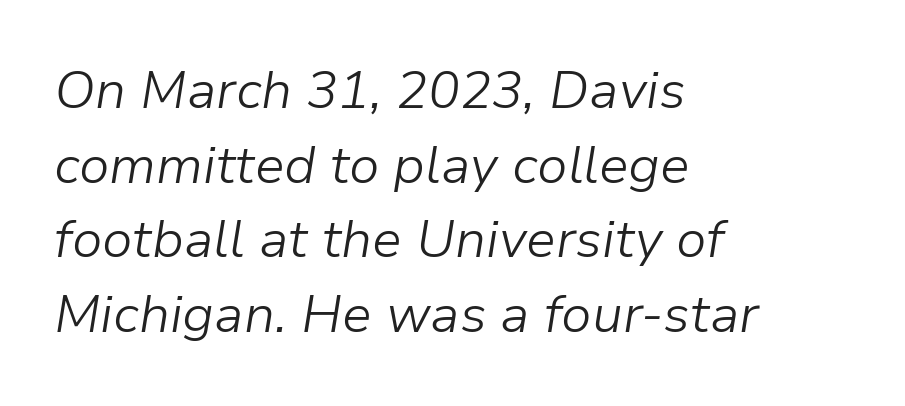
Stroke thickness stays within the range of a standard reading face or lighter. The rag falls on the right side of this text block. Regarding leading, the lines here are spaced in the standard way. Does the lettering tilt? It does — this is italic. Rule under the text: the space is simply empty. Note the varied advance widths — an 'i' is clearly narrower than an 'm'.
